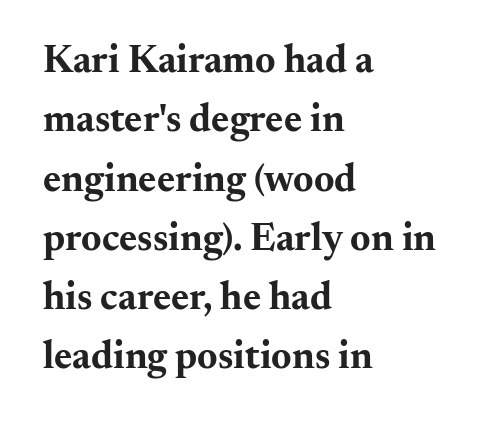
The image shows 39 px bold, wide serif type, upright; set left-aligned, normal line spacing (1.52x), normal letter spacing, not underlined; medium stroke contrast and a small x-height.
